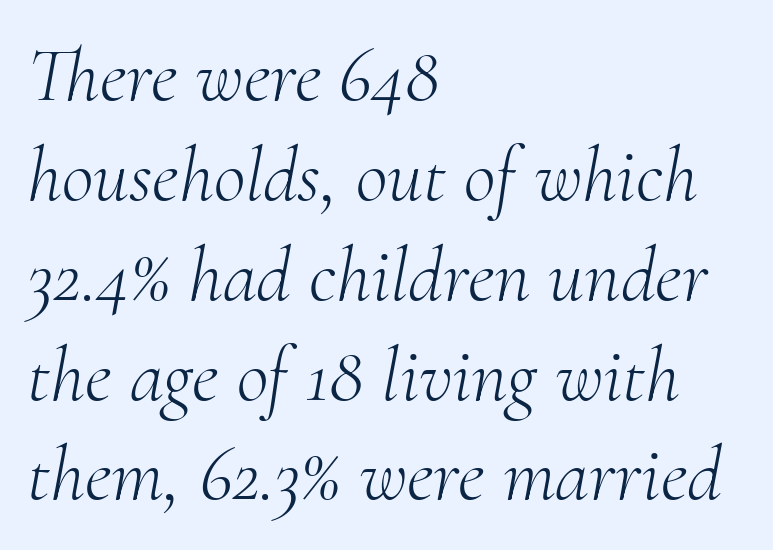
{"serif": "yes", "italic": "yes", "lean": "right", "slant_degrees": 10, "bold": "no", "weight": "light", "width": "normal", "stroke_contrast": "medium", "x_height": "small", "monospaced": "no", "underline": "no", "align": "left", "line_spacing": "normal", "line_spacing_ratio": 1.28, "letter_spacing": "normal", "letter_spacing_em": 0.0, "glyph_px": 78}
